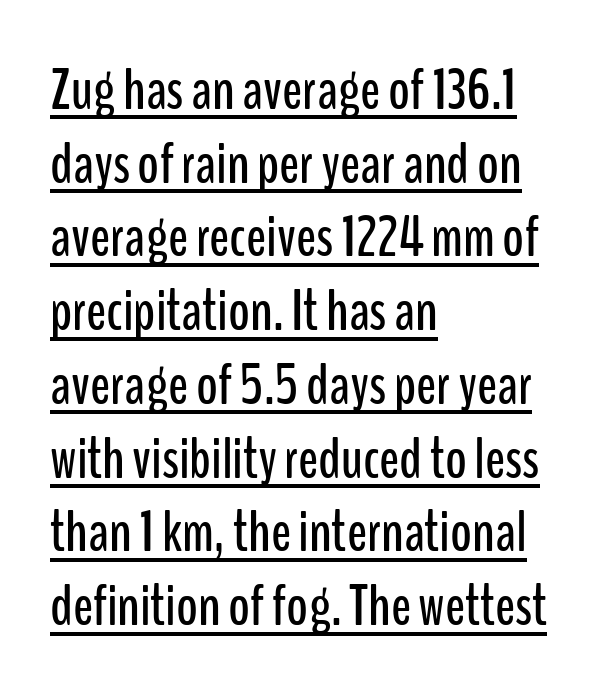
Q: Is the text italic (slanted)? A: No, it is upright.
Q: Is the typeface a serif or a sans-serif typeface? A: Sans-serif.
Q: Is the text underlined? A: Yes.
Q: How is the paragraph aligned? A: Left-aligned.
Q: Is the spacing between letters normal or unusually wide? A: Normal.
Q: Is the spacing between lines tight, normal or loose? A: Normal.
Q: Width (condensed, normal, or wide)? A: Condensed.
Q: Stroke contrast? A: Low.
Q: x-height? A: Medium.
Q: Monospaced? A: No.
